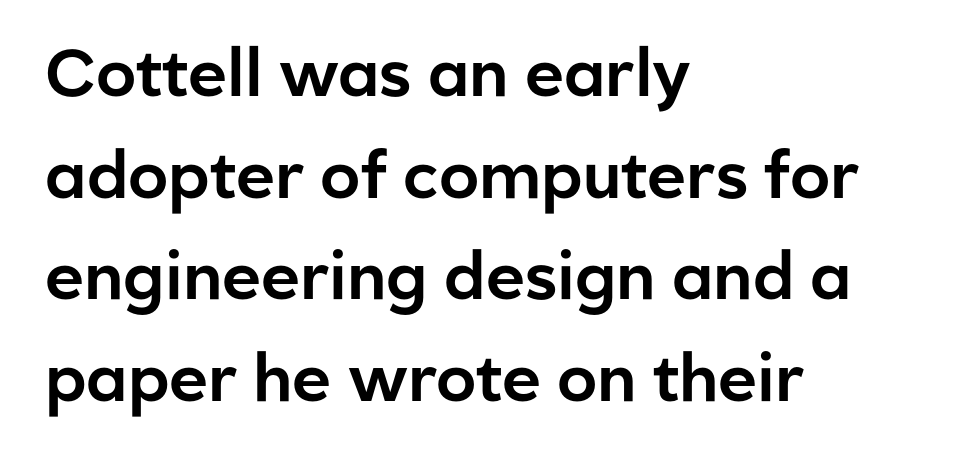
{"serif": "no", "italic": "no", "width": "normal", "stroke_contrast": "low", "x_height": "medium", "monospaced": "no", "underline": "no", "align": "left", "line_spacing": "normal", "line_spacing_ratio": 1.54, "letter_spacing": "normal", "letter_spacing_em": 0.0, "glyph_px": 66}
